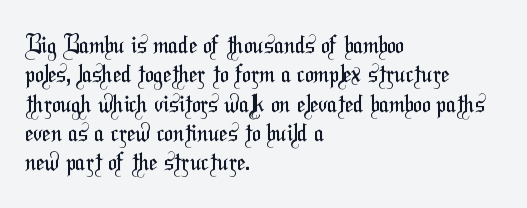
{"bold": "no", "underline": "no", "align": "left", "line_spacing_ratio": 1.22, "letter_spacing": "normal", "letter_spacing_em": 0.0, "glyph_px": 24}
